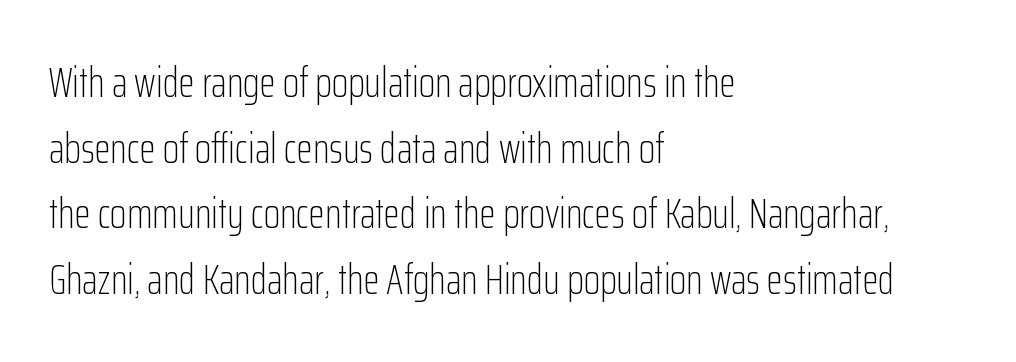
The image shows 42 px light, condensed sans-serif type, upright; set left-aligned, normal line spacing (1.56x), normal letter spacing, not underlined; low stroke contrast and a medium x-height.
